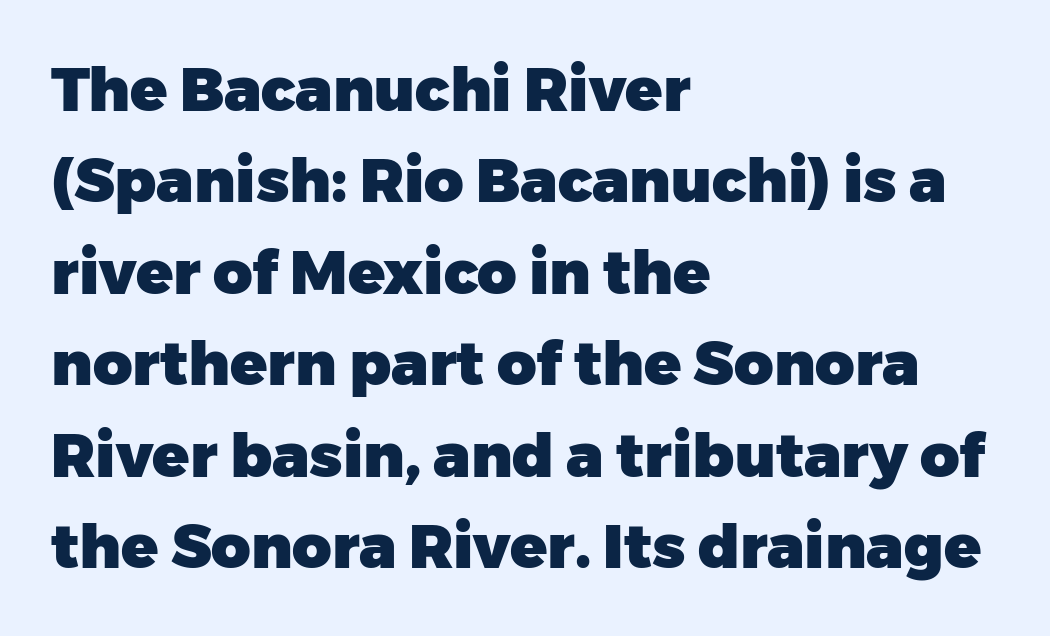
The image shows 61 px heavy sans-serif type, upright; set left-aligned, normal line spacing (1.5x), normal letter spacing, not underlined; low stroke contrast and a medium x-height.
